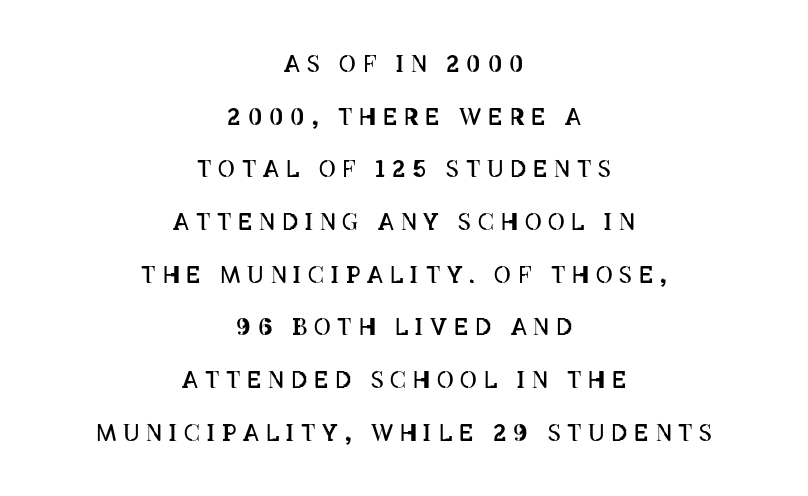
Q: Is the text bold? A: No.
Q: Is the text italic (slanted)? A: No, it is upright.
Q: Is the text underlined? A: No.
Q: How is the paragraph aligned? A: Centered.
Q: Is the spacing between letters normal or unusually wide? A: Unusually wide.
Q: Is the spacing between lines tight, normal or loose? A: Loose.
